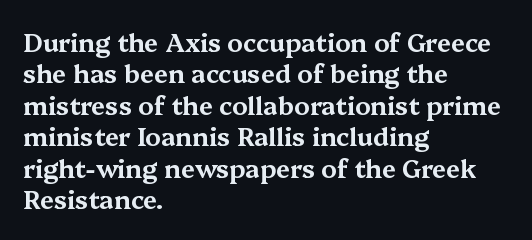
The image shows 25 px text type, upright; set left-aligned, normal line spacing (1.26x), normal letter spacing, not underlined.
